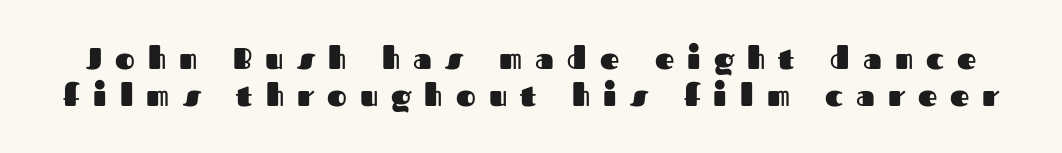
{"serif": "no", "italic": "no", "bold": "yes", "weight": "heavy", "width": "normal", "stroke_contrast": "medium", "x_height": "medium", "monospaced": "no", "underline": "no", "line_spacing": "normal", "line_spacing_ratio": 1.25, "letter_spacing": "wide", "letter_spacing_em": 0.44, "glyph_px": 30}
